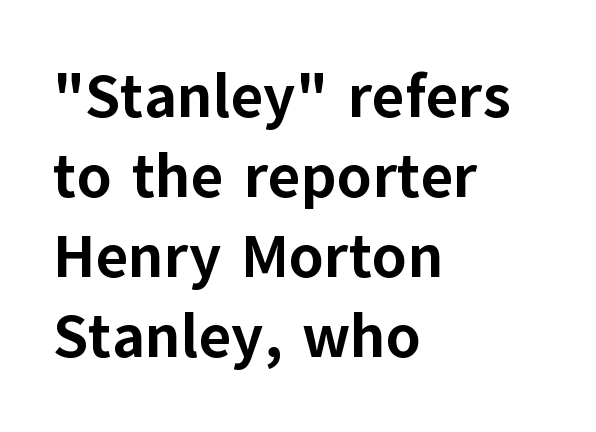
Q: Is the text bold? A: Yes.
Q: Is the text italic (slanted)? A: No, it is upright.
Q: Is the typeface a serif or a sans-serif typeface? A: Sans-serif.
Q: Is the text underlined? A: No.
Q: How is the paragraph aligned? A: Left-aligned.
Q: Is the spacing between letters normal or unusually wide? A: Normal.
Q: Is the spacing between lines tight, normal or loose? A: Normal.
Q: Width (condensed, normal, or wide)? A: Normal.
Q: Stroke contrast? A: Low.
Q: x-height? A: Medium.
Q: Monospaced? A: No.
